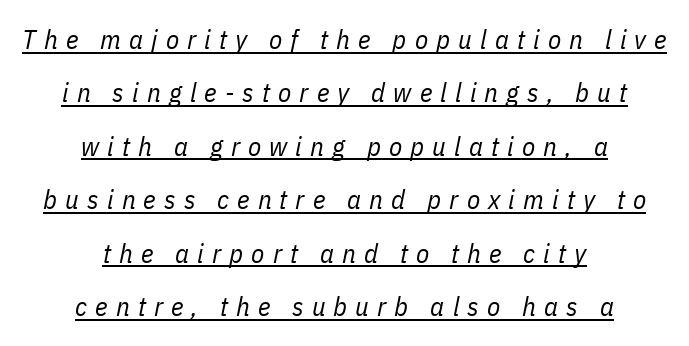
Q: Is the text bold? A: No.
Q: Is the text italic (slanted)? A: Yes, it leans right by about 11 degrees.
Q: Is the text underlined? A: Yes.
Q: How is the paragraph aligned? A: Centered.
Q: Is the spacing between letters normal or unusually wide? A: Unusually wide.
Q: Is the spacing between lines tight, normal or loose? A: Loose.
